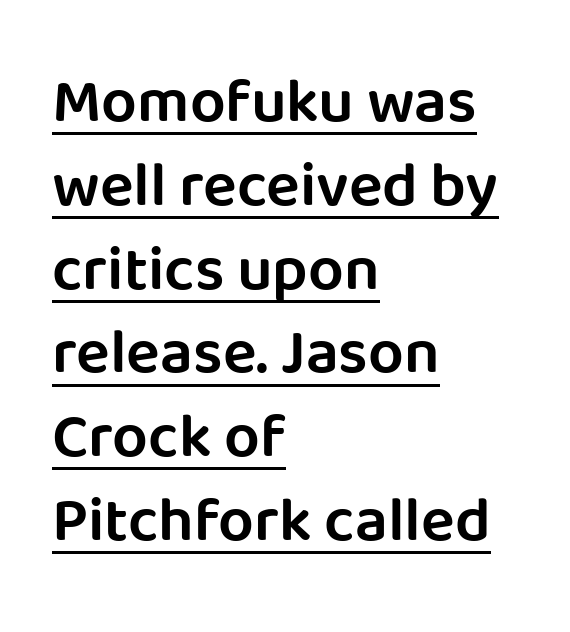
{"serif": "no", "italic": "no", "bold": "semi", "weight": "semibold", "width": "normal", "stroke_contrast": "low", "x_height": "large", "monospaced": "no", "underline": "yes", "align": "left", "line_spacing": "normal", "line_spacing_ratio": 1.33, "letter_spacing": "normal", "letter_spacing_em": 0.0, "glyph_px": 63}
